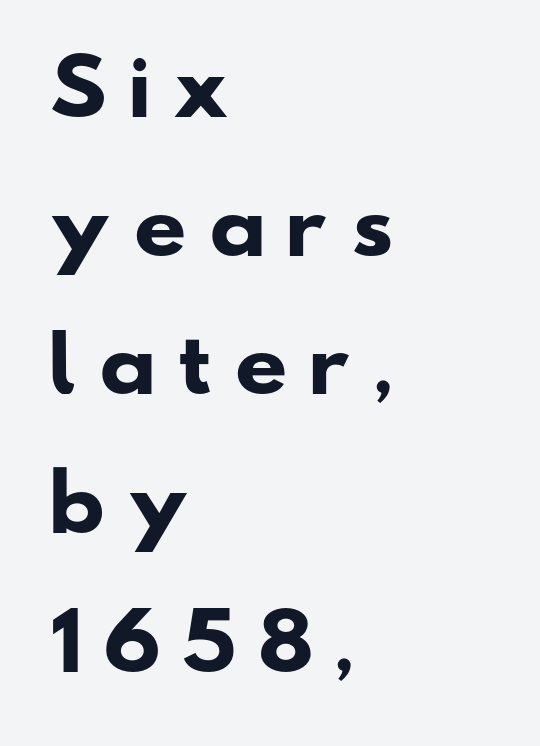
The image shows 75 px heavy, wide sans-serif type; set left-aligned, line spacing 1.85x, unusually wide letter spacing (+0.25 em), not underlined; low stroke contrast and a small x-height.
